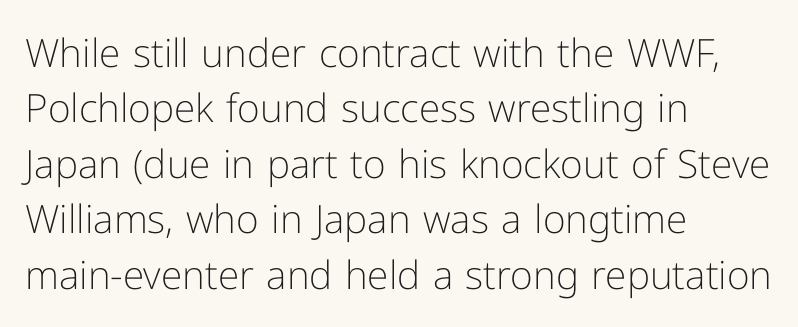
The lines in this sample share a left origin and differ only in where they stop. On a weight scale, this lands at 450 or below. No italicization has been applied; the sample stays upright. Regular leading.
